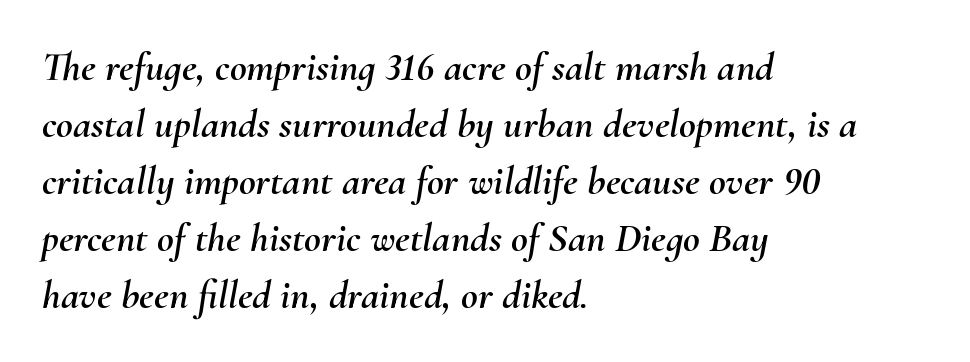
{"italic": "yes", "lean": "right", "slant_degrees": 10, "width": "normal", "stroke_contrast": "medium", "x_height": "small", "monospaced": "no", "underline": "no", "align": "left", "line_spacing": "normal", "line_spacing_ratio": 1.39, "letter_spacing": "normal", "letter_spacing_em": 0.0, "glyph_px": 41}
